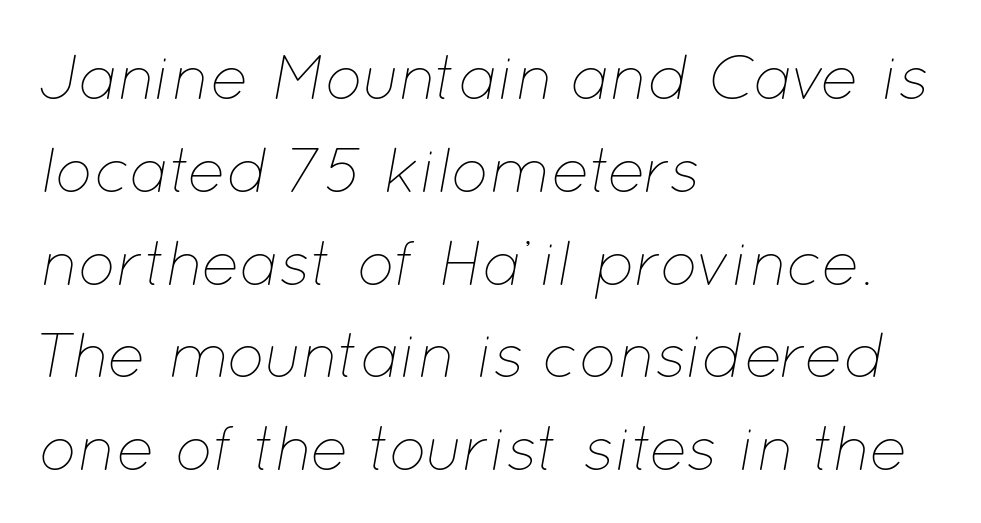
Q: Is the text bold? A: No.
Q: Is the text italic (slanted)? A: Yes, it leans right by about 12 degrees.
Q: Is the text underlined? A: No.
Q: How is the paragraph aligned? A: Left-aligned.
Q: Is the spacing between letters normal or unusually wide? A: Normal.
Q: Is the spacing between lines tight, normal or loose? A: Normal.
Q: Width (condensed, normal, or wide)? A: Normal.
Q: Stroke contrast? A: Low.
Q: x-height? A: Medium.
Q: Monospaced? A: No.
